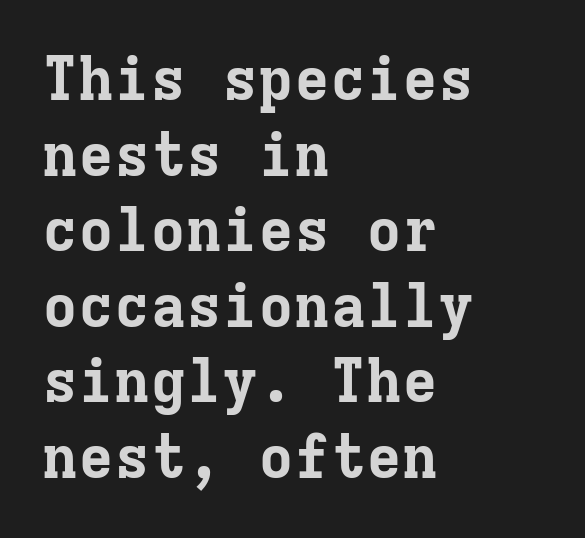
{"serif": "yes", "italic": "no", "bold": "yes", "weight": "bold", "width": "normal", "stroke_contrast": "low", "x_height": "medium", "monospaced": "yes", "underline": "no", "align": "left", "line_spacing": "normal", "line_spacing_ratio": 1.26, "letter_spacing": "normal", "letter_spacing_em": 0.0, "glyph_px": 60}
